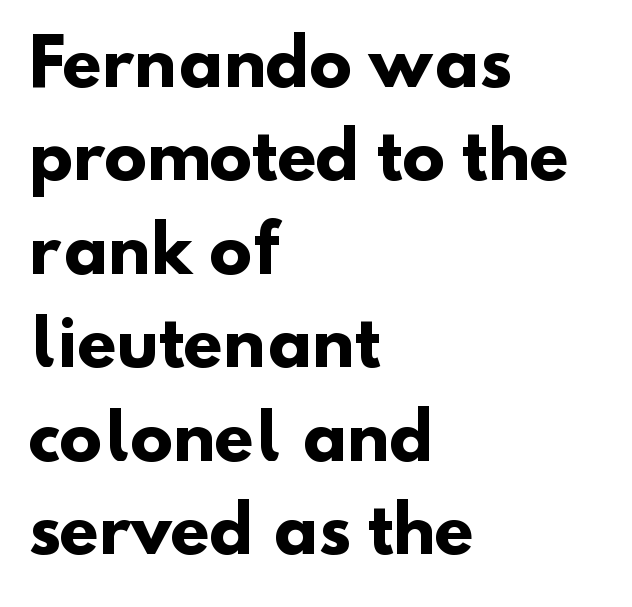
Q: Is the text bold? A: Yes.
Q: Is the typeface a serif or a sans-serif typeface? A: Sans-serif.
Q: Is the text underlined? A: No.
Q: How is the paragraph aligned? A: Left-aligned.
Q: Is the spacing between letters normal or unusually wide? A: Normal.
Q: Is the spacing between lines tight, normal or loose? A: Normal.
Q: Width (condensed, normal, or wide)? A: Normal.
Q: Stroke contrast? A: Low.
Q: x-height? A: Small.
Q: Monospaced? A: No.
